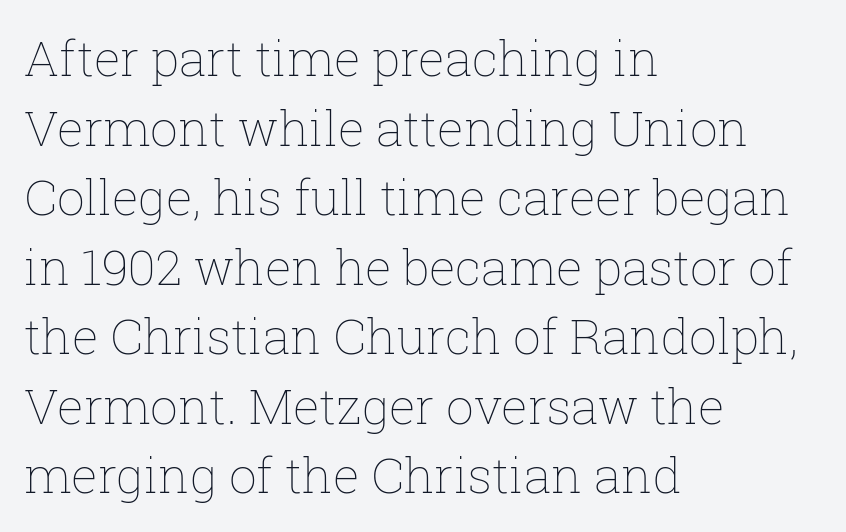
Evenly set lines give the paragraph a standard silhouette. Summary of weight: not heavy and not bold. The face used here is proportionally spaced, like ordinary book or web type. The type is set solid horizontally, with unmodified tracking.
